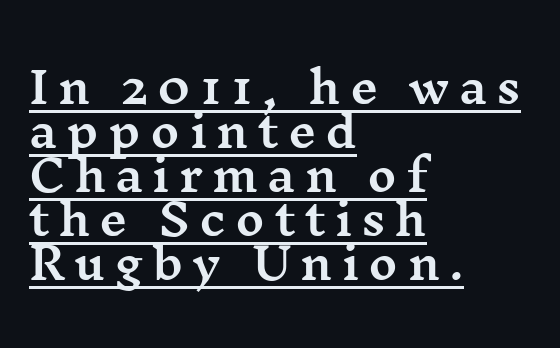
Q: Is the text italic (slanted)? A: No, it is upright.
Q: Is the typeface a serif or a sans-serif typeface? A: Serif.
Q: Is the text underlined? A: Yes.
Q: How is the paragraph aligned? A: Left-aligned.
Q: Is the spacing between letters normal or unusually wide? A: Unusually wide.
Q: Is the spacing between lines tight, normal or loose? A: Tight.
Q: Width (condensed, normal, or wide)? A: Wide.
Q: Stroke contrast? A: Medium.
Q: x-height? A: Medium.
Q: Monospaced? A: No.
